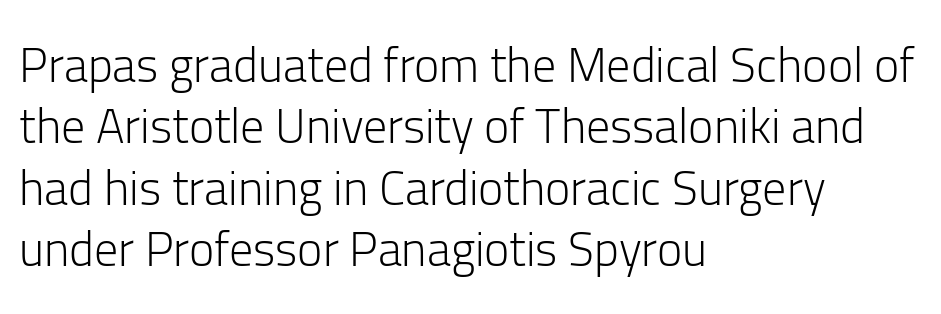
Q: Is the text bold? A: No.
Q: Is the text italic (slanted)? A: No, it is upright.
Q: Is the typeface a serif or a sans-serif typeface? A: Sans-serif.
Q: Is the text underlined? A: No.
Q: How is the paragraph aligned? A: Left-aligned.
Q: Is the spacing between letters normal or unusually wide? A: Normal.
Q: Is the spacing between lines tight, normal or loose? A: Normal.
Q: Width (condensed, normal, or wide)? A: Normal.
Q: Stroke contrast? A: Low.
Q: x-height? A: Medium.
Q: Monospaced? A: No.
